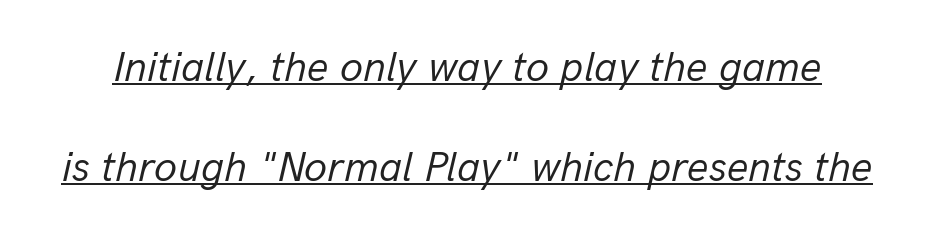
The image shows 42 px regular-weight type, italic (leaning right); set loose line spacing (2.37x), normal letter spacing, underlined; low stroke contrast and a medium x-height.
